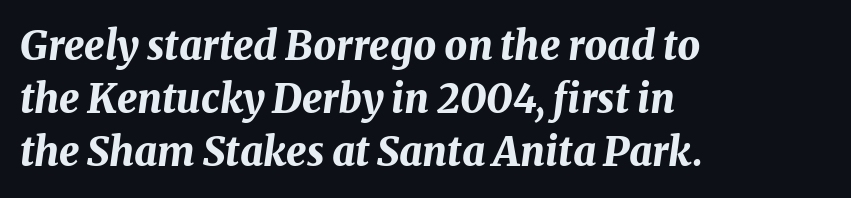
{"italic": "yes", "lean": "right", "slant_degrees": 8, "bold": "yes", "weight": "bold", "width": "normal", "stroke_contrast": "medium", "x_height": "medium", "monospaced": "no", "underline": "no", "align": "left", "line_spacing": "normal", "line_spacing_ratio": 1.33, "letter_spacing": "normal", "letter_spacing_em": 0.0, "glyph_px": 40}
